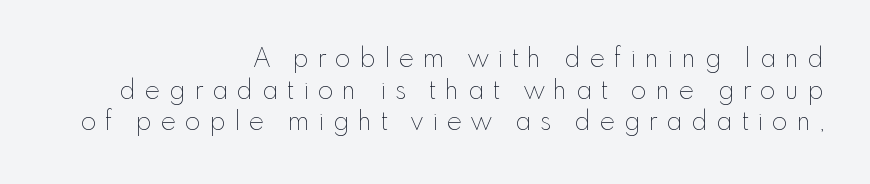
{"italic": "no", "bold": "no", "underline": "no", "align": "right", "line_spacing_ratio": 1.22, "letter_spacing": "wide", "letter_spacing_em": 0.33, "glyph_px": 26}
